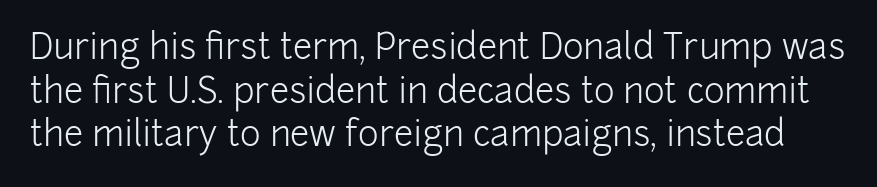
The image shows 35 px light sans-serif type, upright; set normal line spacing (1.25x), normal letter spacing, not underlined; low stroke contrast and a medium x-height.
